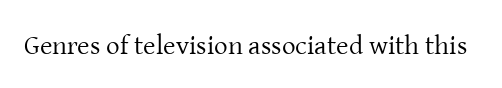
Q: Is the text bold? A: No.
Q: Is the text italic (slanted)? A: No, it is upright.
Q: Is the text underlined? A: No.
Q: Is the spacing between letters normal or unusually wide? A: Normal.
